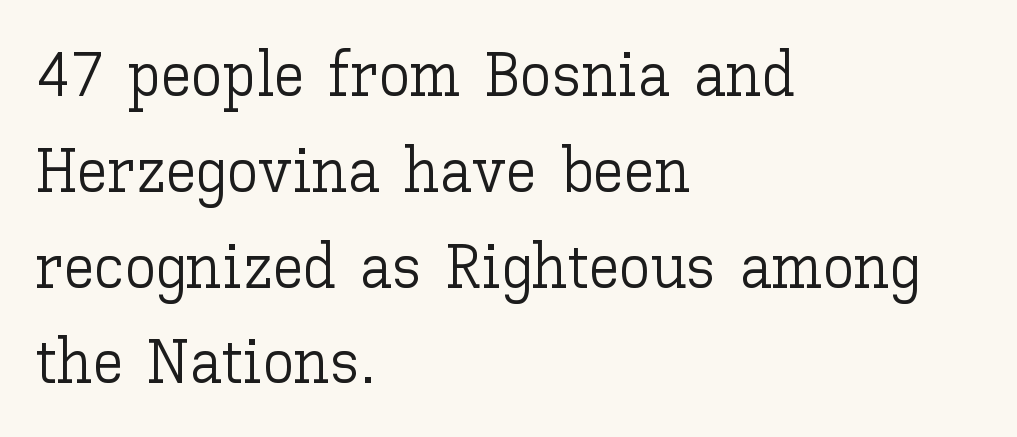
The image shows 63 px light type, upright; set left-aligned, normal line spacing (1.52x), normal letter spacing, not underlined; low stroke contrast and a medium x-height.
